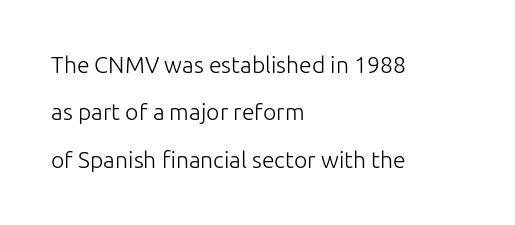
Successive baselines arrive slowly, with a big drop between each. This sample is left-justified, so line endings fall wherever the words run out. This is the regular roman posture of the typeface. Tracking here is standard; glyphs follow each other at the usual distance. Check the space under the baseline: it is left empty.
